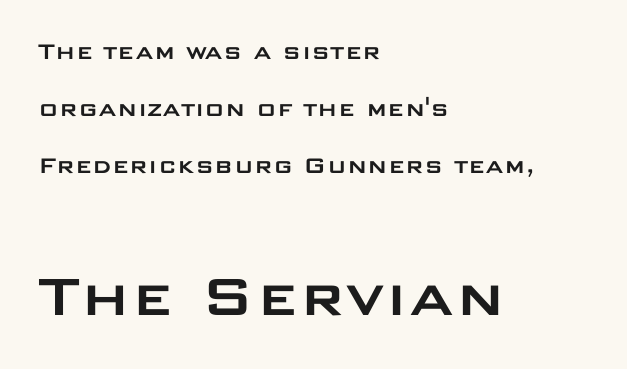
{"serif": "no", "italic": "no", "width": "wide", "stroke_contrast": "low", "x_height": "large", "monospaced": "no", "underline": "no", "align": "left", "line_spacing": "loose", "line_spacing_ratio": 2.11, "letter_spacing": "normal", "letter_spacing_em": 0.0, "larger_block": "second", "size_ratio": 2.48, "glyph_px": 67}
